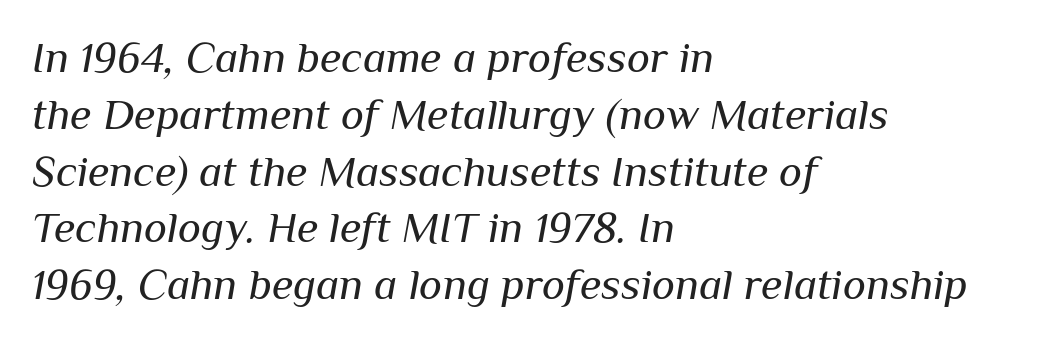
Q: Is the text bold? A: No.
Q: Is the text italic (slanted)? A: Yes, it leans right by about 10 degrees.
Q: Is the text underlined? A: No.
Q: How is the paragraph aligned? A: Left-aligned.
Q: Is the spacing between letters normal or unusually wide? A: Normal.
Q: Is the spacing between lines tight, normal or loose? A: Normal.
Q: Width (condensed, normal, or wide)? A: Normal.
Q: Stroke contrast? A: Medium.
Q: x-height? A: Medium.
Q: Monospaced? A: No.
